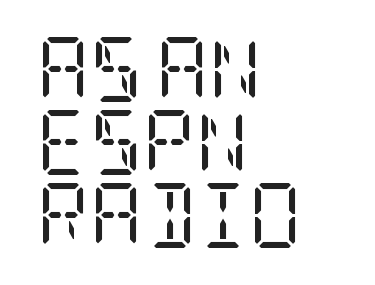
A light-to-regular cut is what we see here. Check the space under the baseline: it is left empty. Inter-character spacing is left at the font's built-in metrics. The passage is arranged the way most books set body copy — flush left. The specimen reads as upright at a glance. Does the leading feel generous? Not at all — it's pinched.
